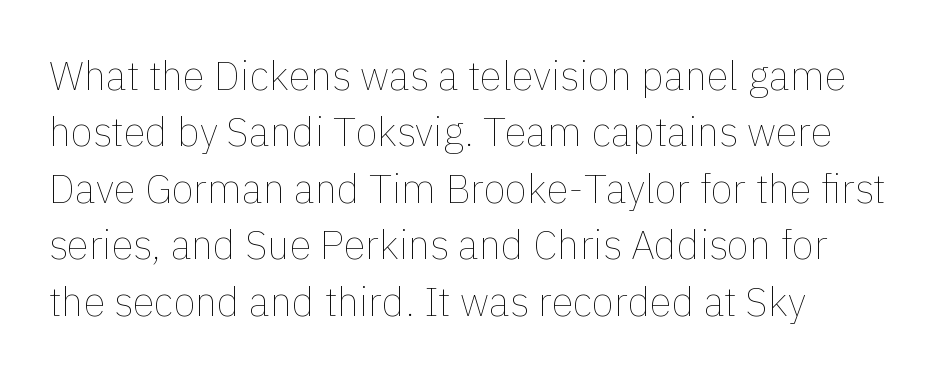
Q: Is the text bold? A: No.
Q: Is the text italic (slanted)? A: No, it is upright.
Q: Is the text underlined? A: No.
Q: Is the spacing between letters normal or unusually wide? A: Normal.
Q: Is the spacing between lines tight, normal or loose? A: Normal.
Q: Width (condensed, normal, or wide)? A: Normal.
Q: x-height? A: Medium.
Q: Monospaced? A: No.
